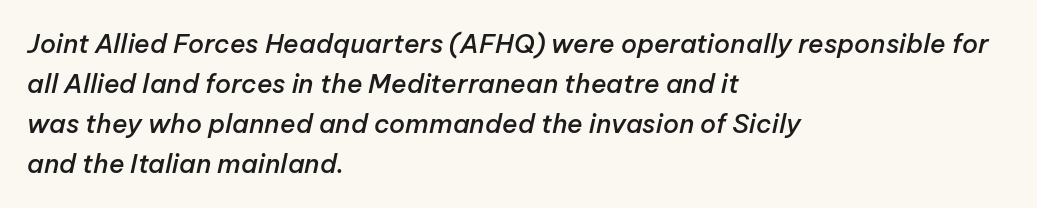
The image shows 26 px text type, italic (leaning right); set left-aligned, normal line spacing (1.54x), normal letter spacing, not underlined.
